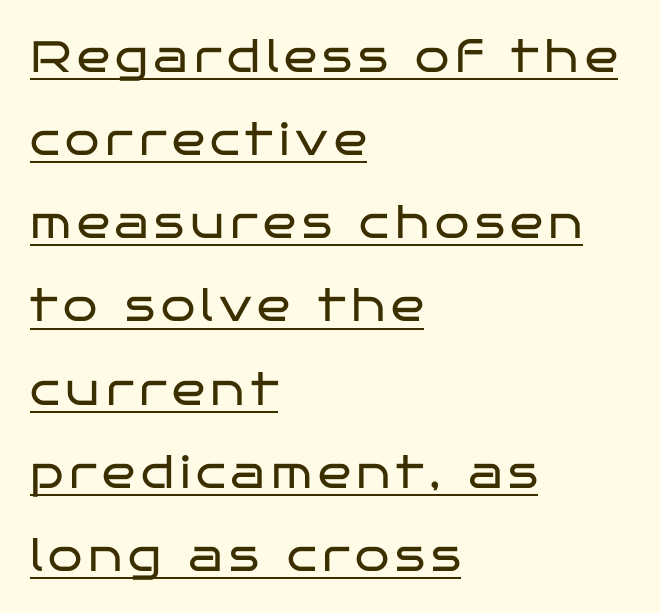
The image shows 44 px regular-weight, wide sans-serif type, upright; set left-aligned, line spacing 1.89x, underlined; low stroke contrast and a large x-height.
